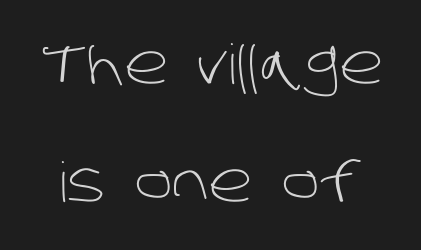
Q: Is the text bold? A: No.
Q: Is the typeface a serif or a sans-serif typeface? A: Sans-serif.
Q: Is the text underlined? A: No.
Q: Is the spacing between letters normal or unusually wide? A: Normal.
Q: Is the spacing between lines tight, normal or loose? A: Loose.
Q: Width (condensed, normal, or wide)? A: Normal.
Q: Stroke contrast? A: Low.
Q: x-height? A: Large.
Q: Monospaced? A: No.
